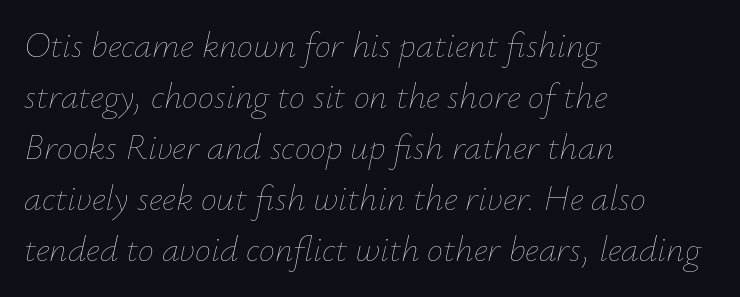
This sample has the flowing, uneven cadence of proportional lettering. Look at the tracking — it's just the regular setting, nothing added. Letters rest on an invisible, unmarked baseline. Caption: multi-line text, flush left, ragged right. Every character sits at an angle, as italics do.
